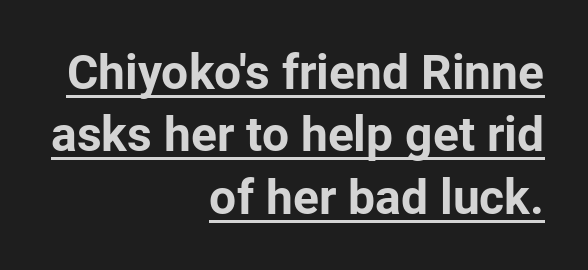
{"serif": "no", "italic": "no", "bold": "yes", "weight": "bold", "width": "normal", "stroke_contrast": "low", "x_height": "medium", "monospaced": "no", "underline": "yes", "align": "right", "line_spacing": "normal", "line_spacing_ratio": 1.3, "letter_spacing": "normal", "letter_spacing_em": 0.0, "glyph_px": 48}
